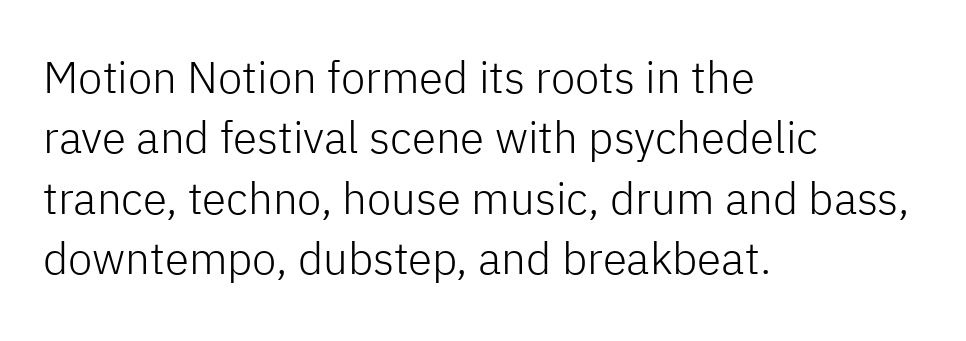
The image shows 44 px light sans-serif type, upright; set left-aligned, normal line spacing (1.37x), normal letter spacing, not underlined; low stroke contrast and a medium x-height.
